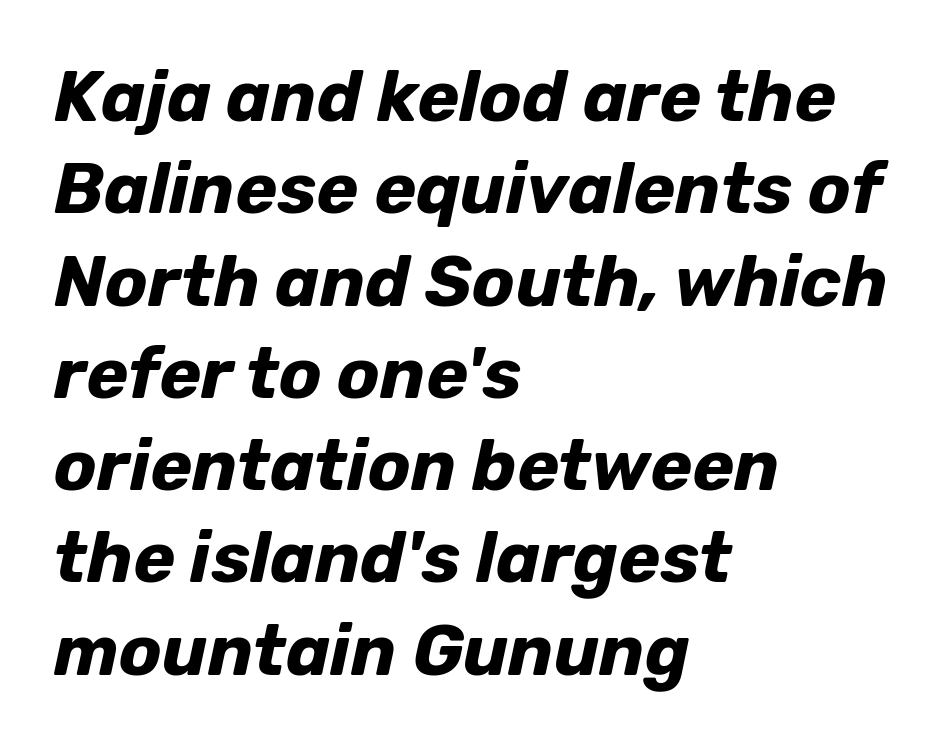
{"italic": "yes", "lean": "right", "slant_degrees": 12, "bold": "yes", "weight": "bold", "width": "normal", "stroke_contrast": "low", "x_height": "medium", "monospaced": "no", "underline": "no", "align": "left", "line_spacing": "normal", "line_spacing_ratio": 1.3, "letter_spacing": "normal", "letter_spacing_em": 0.0, "glyph_px": 71}
